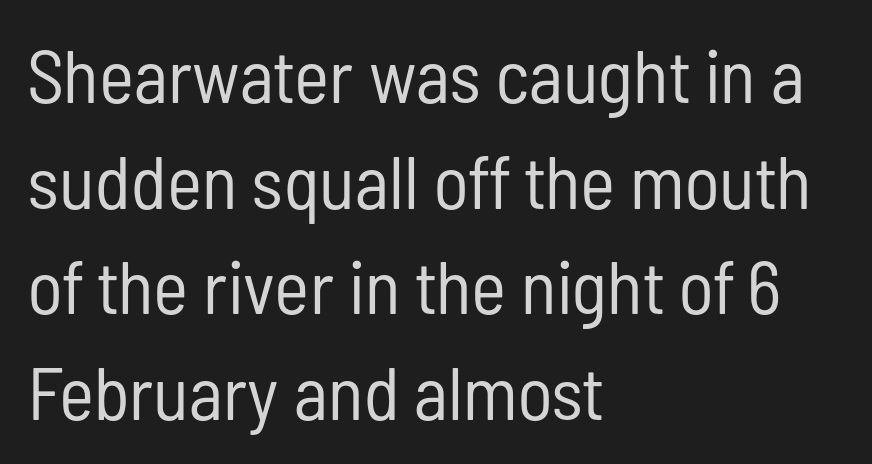
A sans-serif font was chosen for this passage. This rendering leaves character spacing at its baseline value. Successive baselines arrive at the customary interval. Letters rest on an invisible, unmarked baseline. Posture: upright roman.
